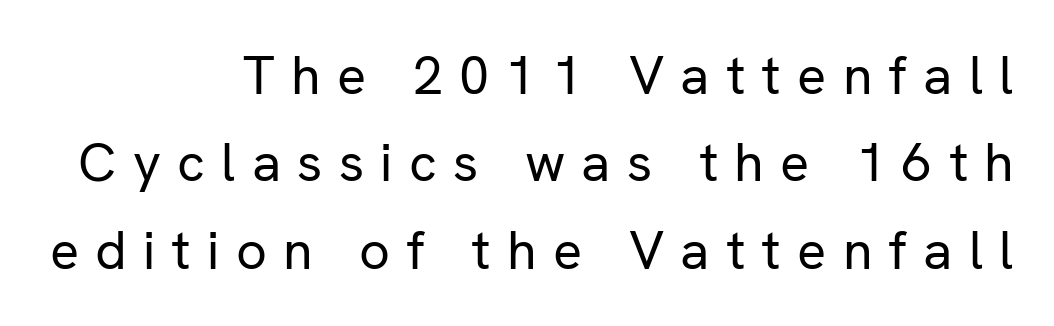
Q: Is the text bold? A: No.
Q: Is the text italic (slanted)? A: No, it is upright.
Q: Is the typeface a serif or a sans-serif typeface? A: Sans-serif.
Q: Is the text underlined? A: No.
Q: How is the paragraph aligned? A: Right-aligned.
Q: Is the spacing between letters normal or unusually wide? A: Unusually wide.
Q: Is the spacing between lines tight, normal or loose? A: Normal.
Q: Width (condensed, normal, or wide)? A: Normal.
Q: Stroke contrast? A: Low.
Q: x-height? A: Medium.
Q: Monospaced? A: No.
